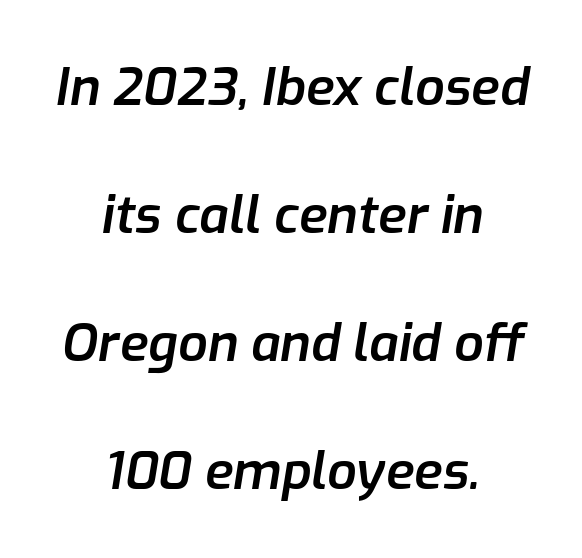
Q: Is the text bold? A: Semi-bold.
Q: Is the text italic (slanted)? A: Yes, it leans right by about 9 degrees.
Q: Is the text underlined? A: No.
Q: How is the paragraph aligned? A: Centered.
Q: Is the spacing between letters normal or unusually wide? A: Normal.
Q: Is the spacing between lines tight, normal or loose? A: Loose.
Q: Width (condensed, normal, or wide)? A: Normal.
Q: Stroke contrast? A: Low.
Q: x-height? A: Medium.
Q: Monospaced? A: No.
